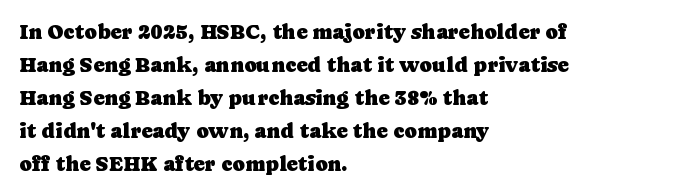
Do the letters lean? They stand straight. You could call the tracking neutral — neither tight nor loose. The passage shown is not underscored anywhere. The ragged edge is on the right, which tells us the setting is flush left. Students, observe: this is what conventionally led text looks like.
